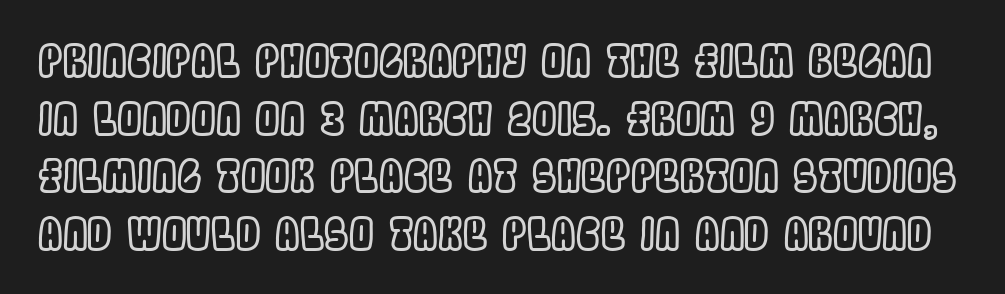
{"italic": "no", "width": "condensed", "x_height": "large", "monospaced": "no", "underline": "no", "line_spacing": "normal", "line_spacing_ratio": 1.31, "letter_spacing": "normal", "letter_spacing_em": 0.0, "glyph_px": 44}
